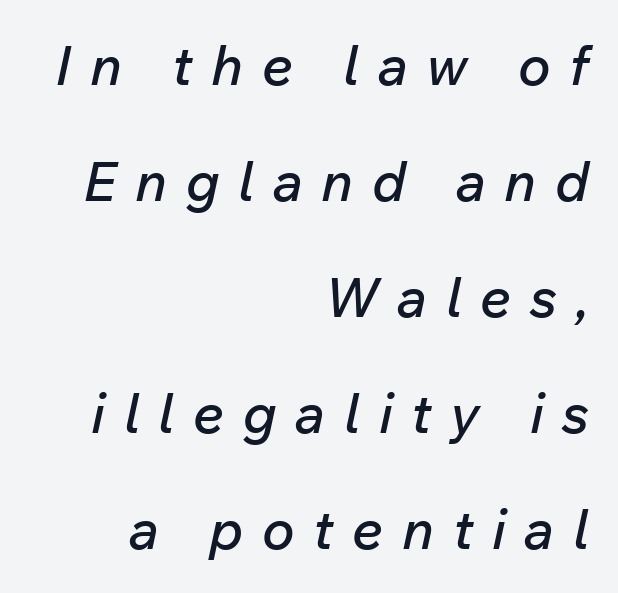
Words appear elongated and porous because spacing is wide. Plain, unruled lines of type. The rag falls on the left side of this text block. The font's italic variant was chosen for this text. The space between consecutive lines is lavish.
